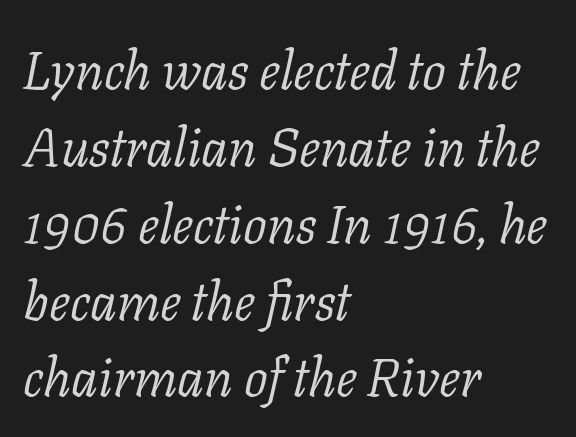
The font is comparable to plain body text, perhaps lighter. Vertically, the passage feels balanced, rows spaced as you'd expect. The passage shown is not underscored anywhere. The tracking reads as untouched default to a designer's eye. In terms of letterform style, serifs are clearly present.
